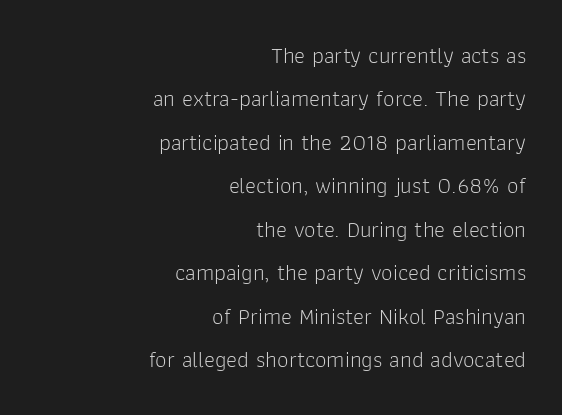
The image shows 23 px text type, upright; set right-aligned, line spacing 1.89x, normal letter spacing, not underlined.
